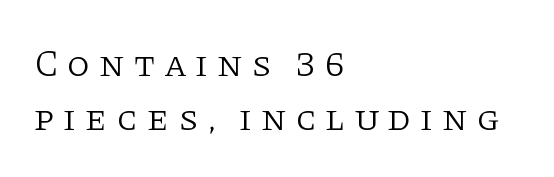
Is there much room between lines? A standard amount, neither cramped nor airy. Just letters on the line, the space beneath them empty. On a weight scale, this lands at 450 or below. What kind of face is this? One with serifs. Glyph-to-glyph distance is far greater than everyday printed text.
